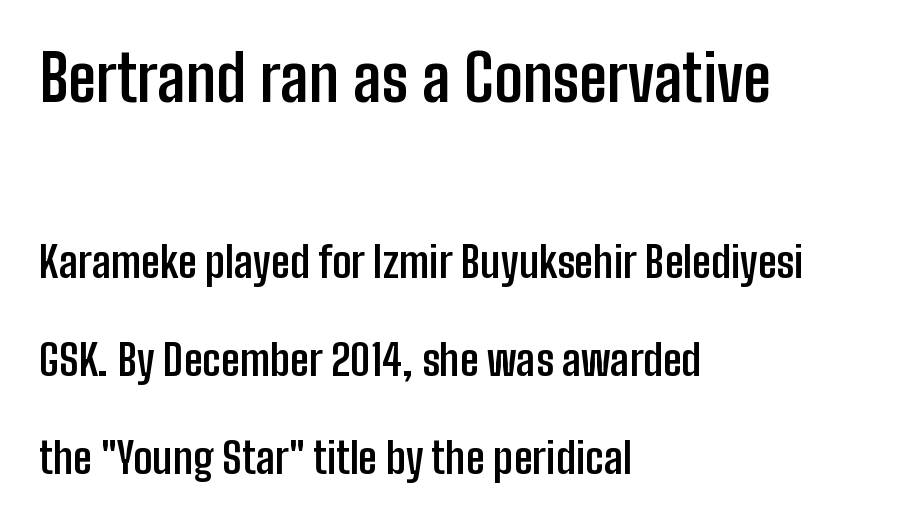
The image shows 64 px semibold, condensed sans-serif type, upright; set left-aligned, loose line spacing (2.27x), normal letter spacing, not underlined; the first (top) block is 1.49x larger; low stroke contrast and a medium x-height.
